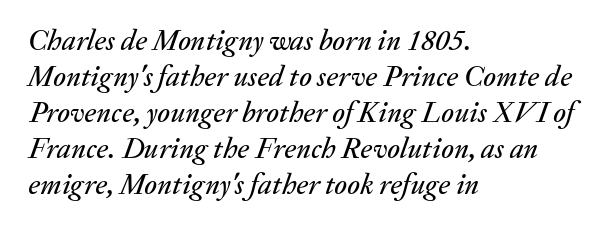
Q: Is the text italic (slanted)? A: Yes, it leans right by about 20 degrees.
Q: Is the text underlined? A: No.
Q: How is the paragraph aligned? A: Left-aligned.
Q: Is the spacing between letters normal or unusually wide? A: Normal.
Q: Width (condensed, normal, or wide)? A: Normal.
Q: Stroke contrast? A: Medium.
Q: x-height? A: Medium.
Q: Monospaced? A: No.
